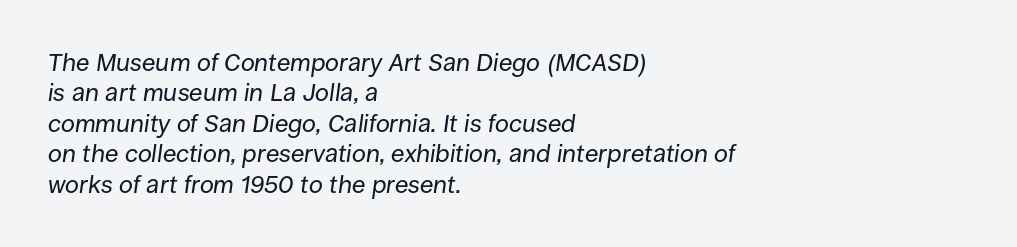
Line starts are locked; line ends wander. This sample uses an oblique cut, with every glyph tilted off the vertical. How are the letters spaced? Ordinarily, with no added tracking. Check the space under the baseline: it is left empty.
